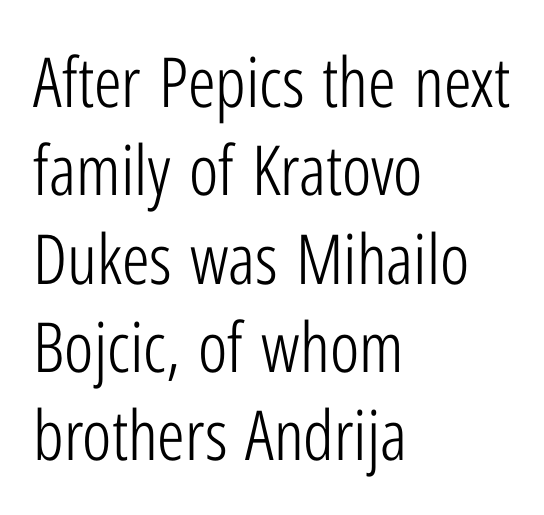
{"serif": "no", "italic": "no", "bold": "no", "weight": "light", "width": "condensed", "stroke_contrast": "low", "x_height": "medium", "monospaced": "no", "underline": "no", "align": "left", "line_spacing": "normal", "line_spacing_ratio": 1.28, "letter_spacing": "normal", "letter_spacing_em": 0.0, "glyph_px": 69}
